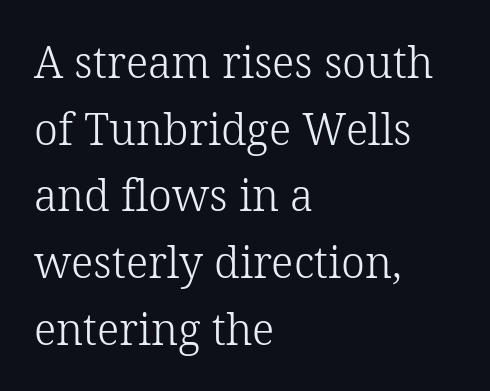
Q: Is the text bold? A: No.
Q: Is the text italic (slanted)? A: No, it is upright.
Q: Is the typeface a serif or a sans-serif typeface? A: Serif.
Q: Is the text underlined? A: No.
Q: How is the paragraph aligned? A: Left-aligned.
Q: Is the spacing between letters normal or unusually wide? A: Normal.
Q: Is the spacing between lines tight, normal or loose? A: Normal.
Q: Width (condensed, normal, or wide)? A: Normal.
Q: Stroke contrast? A: Low.
Q: x-height? A: Medium.
Q: Monospaced? A: No.
